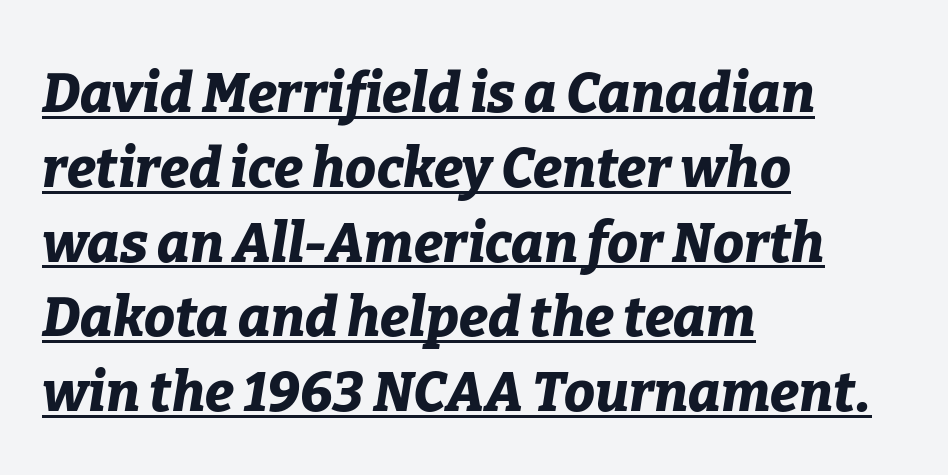
The image shows 55 px bold type, italic (leaning right); set left-aligned, normal line spacing (1.36x), normal letter spacing, underlined; low stroke contrast and a medium x-height.
